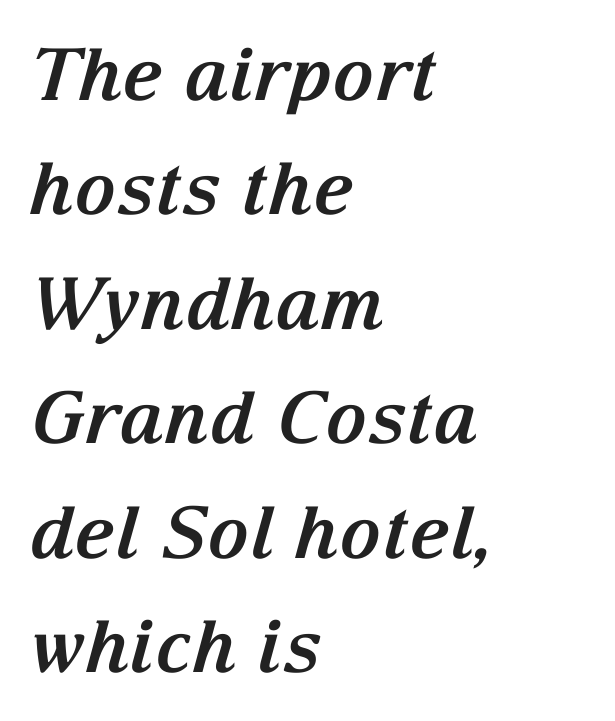
The image shows 72 px bold serif type, italic (leaning right); set left-aligned, normal line spacing (1.59x), normal letter spacing, not underlined; medium stroke contrast and a medium x-height.
